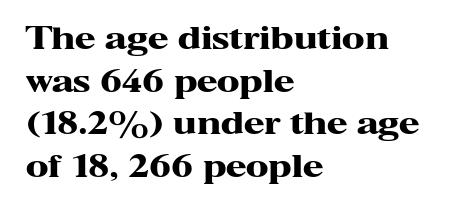
The face used here is rendered with its standard letterfit. Short and long lines alike share a common starting point at left. In terms of leading, this rendering sits right in the middle. In terms of posture, this sample is upright. The strip under each line holds only bare page. Here the designer chose a conventional face with non-uniform glyph widths.
